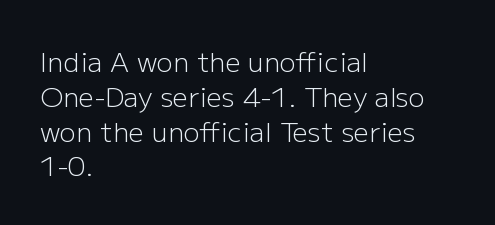
The image shows 27 px text type, upright; set left-aligned, normal line spacing (1.29x), normal letter spacing, not underlined.
